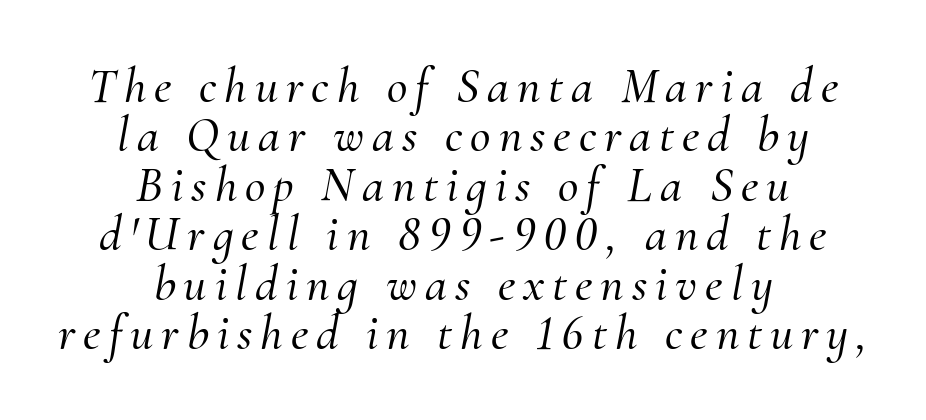
The image shows 50 px serif type, italic (leaning right); set centered, tight line spacing (0.99x), not underlined; medium stroke contrast and a small x-height.
